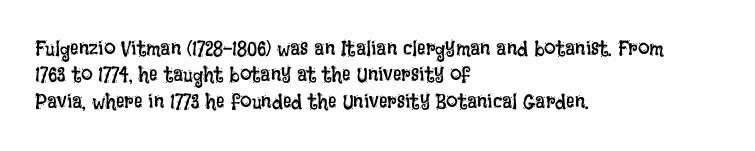
The rendering uses a moderate line-height, typical for paragraphs. Only glyphs here, with clear space below each row. The passage is arranged the way most books set body copy — flush left. Spacing between characters is what you'd get straight out of the box.
